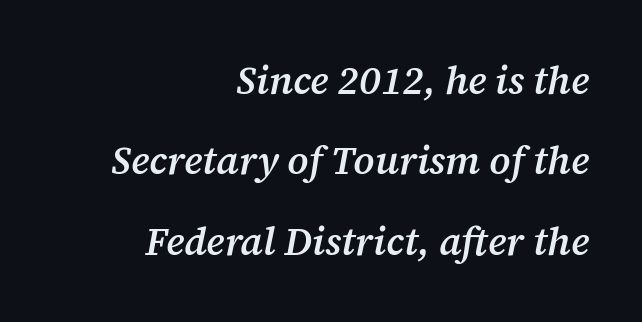
Q: Is the text bold? A: Semi-bold.
Q: Is the text italic (slanted)? A: Yes, it leans right by about 12 degrees.
Q: Is the typeface a serif or a sans-serif typeface? A: Serif.
Q: Is the text underlined? A: No.
Q: How is the paragraph aligned? A: Right-aligned.
Q: Is the spacing between letters normal or unusually wide? A: Normal.
Q: Is the spacing between lines tight, normal or loose? A: Loose.
Q: Width (condensed, normal, or wide)? A: Normal.
Q: Stroke contrast? A: Medium.
Q: x-height? A: Medium.
Q: Monospaced? A: No.
